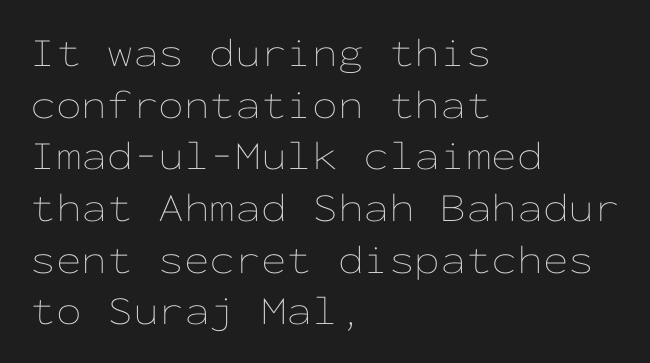
Q: Is the text bold? A: No.
Q: Is the text italic (slanted)? A: No, it is upright.
Q: Is the text underlined? A: No.
Q: How is the paragraph aligned? A: Left-aligned.
Q: Is the spacing between letters normal or unusually wide? A: Normal.
Q: Is the spacing between lines tight, normal or loose? A: Normal.
Q: Width (condensed, normal, or wide)? A: Wide.
Q: Stroke contrast? A: Low.
Q: x-height? A: Medium.
Q: Monospaced? A: Yes.
